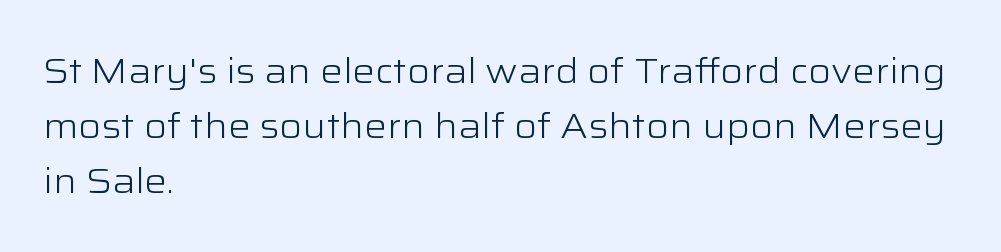
Does the lettering tilt? It doesn't — this is upright. The baseline area is clear. Each letter's strokes conclude bluntly, with no projecting serifs. The rag falls on the right side of this text block. The passage shown is typed in a proportional face where columns would drift.
